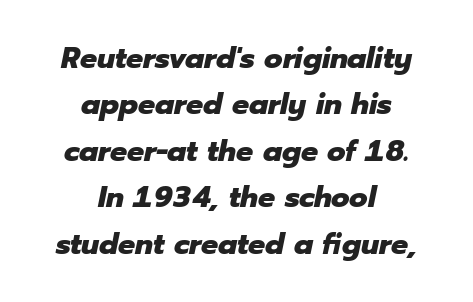
The face used here has the dense, thick strokes of a bold. The horizontal fit of the characters is conventional and even. Words float on clear page, feet unadorned. The space between consecutive lines is moderate. Horizontal alignment here is central, giving a formal, balanced look.
